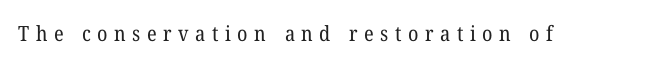
{"bold": "no", "underline": "no", "letter_spacing": "wide", "letter_spacing_em": 0.31, "glyph_px": 21}
